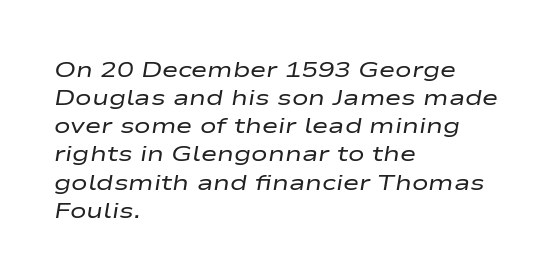
The zone under the glyphs is completely vacant. These glyphs show unthickened strokes, regular width or finer. Is the type slanted? Yes — the strokes lean at a clear angle. Regular leading.
